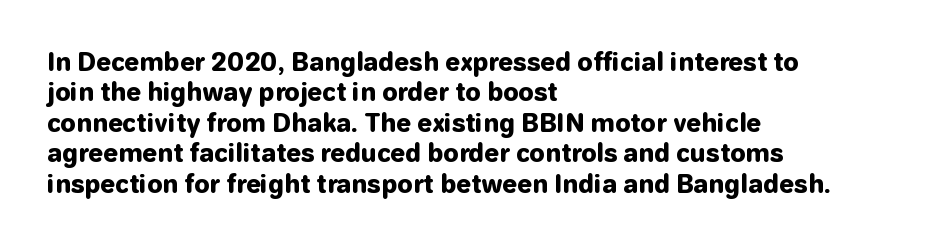
Q: Is the text bold? A: Yes.
Q: Is the text italic (slanted)? A: No, it is upright.
Q: Is the text underlined? A: No.
Q: How is the paragraph aligned? A: Left-aligned.
Q: Is the spacing between letters normal or unusually wide? A: Normal.
Q: Is the spacing between lines tight, normal or loose? A: Normal.
